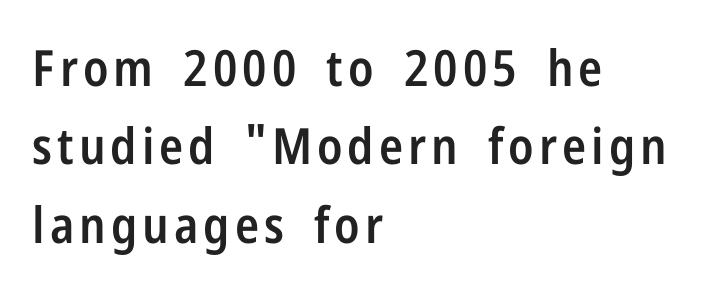
The image shows 50 px semibold, condensed sans-serif type, upright; set left-aligned, normal line spacing (1.57x), not underlined; low stroke contrast and a medium x-height.
